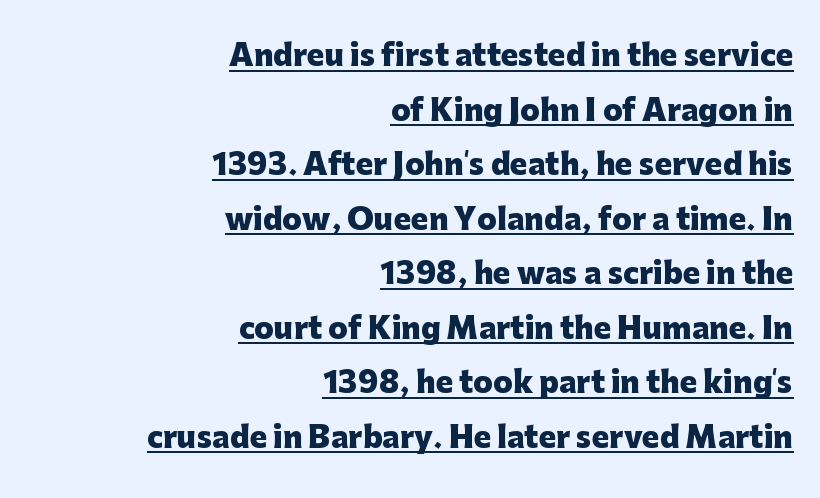
{"serif": "no", "italic": "no", "bold": "yes", "weight": "heavy", "width": "normal", "stroke_contrast": "low", "x_height": "medium", "monospaced": "no", "underline": "yes", "align": "right", "line_spacing_ratio": 1.88, "letter_spacing": "normal", "letter_spacing_em": 0.0, "glyph_px": 29}
